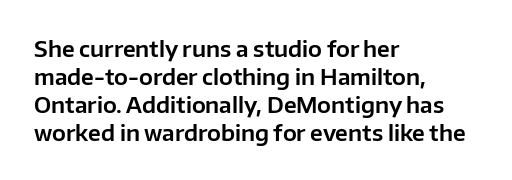
The image shows 22 px text type, upright; set left-aligned, normal line spacing (1.27x), normal letter spacing, not underlined.
